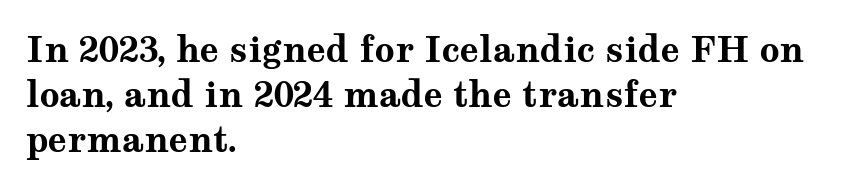
Q: Is the text bold? A: Yes.
Q: Is the text italic (slanted)? A: No, it is upright.
Q: Is the typeface a serif or a sans-serif typeface? A: Serif.
Q: Is the text underlined? A: No.
Q: How is the paragraph aligned? A: Left-aligned.
Q: Is the spacing between letters normal or unusually wide? A: Normal.
Q: Is the spacing between lines tight, normal or loose? A: Normal.
Q: Width (condensed, normal, or wide)? A: Wide.
Q: Stroke contrast? A: Medium.
Q: x-height? A: Medium.
Q: Monospaced? A: No.
